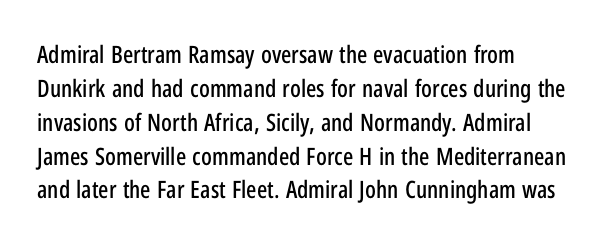
{"italic": "no", "underline": "no", "align": "left", "line_spacing": "normal", "line_spacing_ratio": 1.41, "letter_spacing": "normal", "letter_spacing_em": 0.0, "glyph_px": 24}
